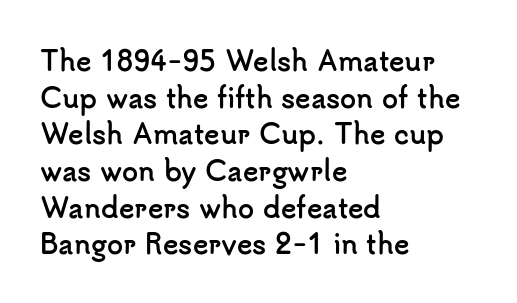
The image shows 26 px bold type, upright; set left-aligned, normal line spacing (1.41x), normal letter spacing, not underlined.
